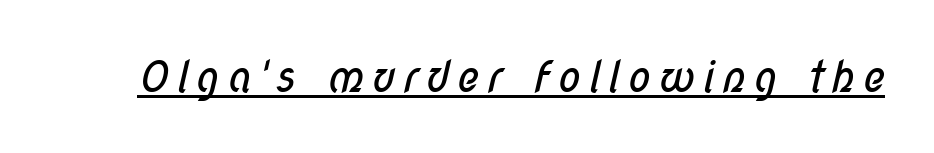
Q: Is the text bold? A: No.
Q: Is the typeface a serif or a sans-serif typeface? A: Sans-serif.
Q: Is the text underlined? A: Yes.
Q: Width (condensed, normal, or wide)? A: Condensed.
Q: Stroke contrast? A: Low.
Q: x-height? A: Medium.
Q: Monospaced? A: No.
